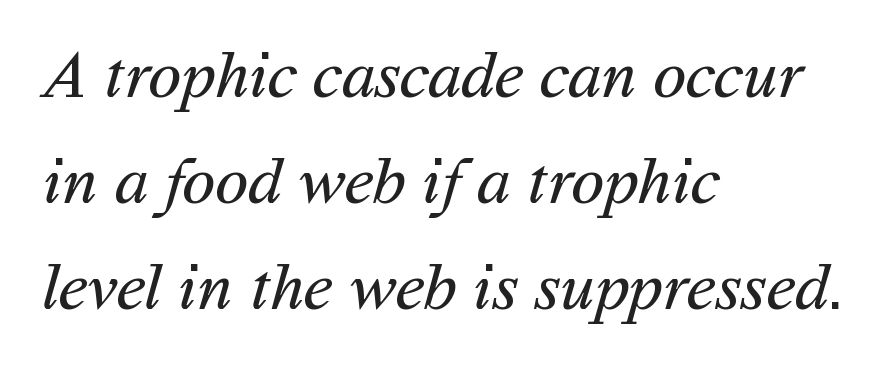
The image shows 68 px regular-weight sans-serif type; set left-aligned, normal line spacing (1.56x), normal letter spacing, not underlined; medium stroke contrast and a medium x-height.
